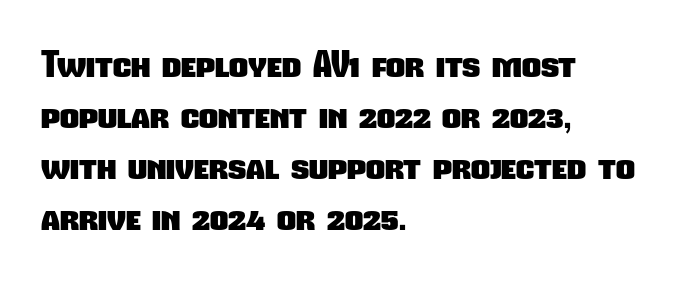
The image shows 37 px heavy, condensed sans-serif type; set left-aligned, normal line spacing (1.38x), normal letter spacing, not underlined; low stroke contrast and a medium x-height.
